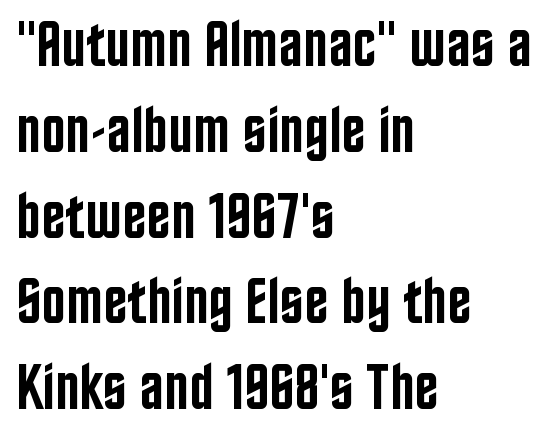
The image shows 65 px semibold, condensed sans-serif type, upright; set left-aligned, normal line spacing (1.32x), normal letter spacing, not underlined; low stroke contrast and a large x-height.
